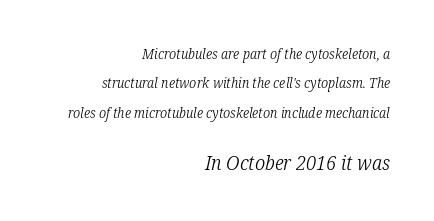
Q: Is the text bold? A: No.
Q: Is the text italic (slanted)? A: Yes, it leans right by about 12 degrees.
Q: Is the text underlined? A: No.
Q: How is the paragraph aligned? A: Right-aligned.
Q: Is the spacing between letters normal or unusually wide? A: Normal.
Q: Is the spacing between lines tight, normal or loose? A: Loose.
Q: Which block of text is set in a larger size, the first (top) or the second (bottom)? A: The second (bottom) one.
